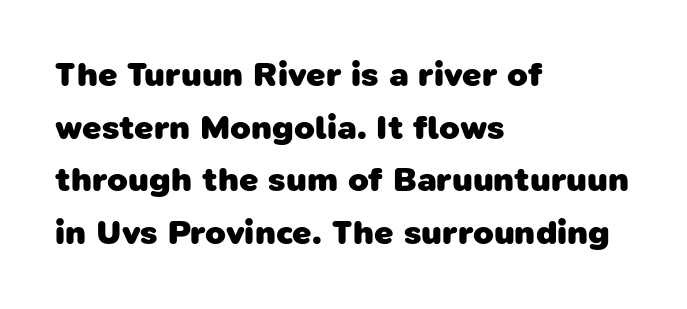
To sum up the face: it is a sans, with no serifs. Words float on clear page, feet unadorned. The rendering uses natural spacing where letterforms have individual widths. A full-strength bold gives these letters their thick strokes. Vertically, the passage feels balanced, rows spaced as you'd expect. Short note: letters normally spaced.
